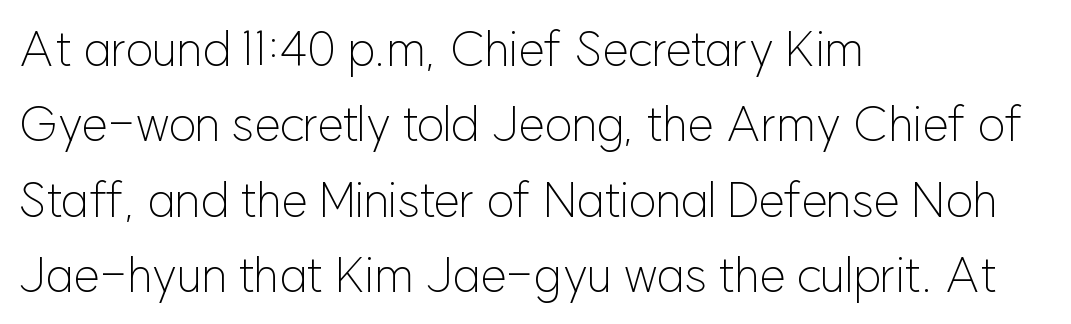
Q: Is the text bold? A: No.
Q: Is the text italic (slanted)? A: No, it is upright.
Q: Is the typeface a serif or a sans-serif typeface? A: Sans-serif.
Q: Is the text underlined? A: No.
Q: How is the paragraph aligned? A: Left-aligned.
Q: Is the spacing between letters normal or unusually wide? A: Normal.
Q: Is the spacing between lines tight, normal or loose? A: Normal.
Q: Width (condensed, normal, or wide)? A: Normal.
Q: Stroke contrast? A: Low.
Q: x-height? A: Medium.
Q: Monospaced? A: No.
